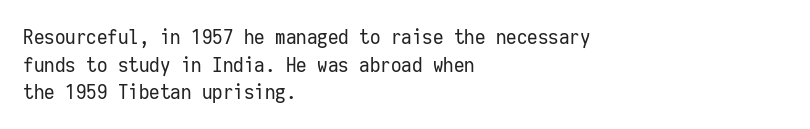
The image shows 21 px text type, upright; set left-aligned, normal line spacing (1.31x), normal letter spacing, not underlined.
